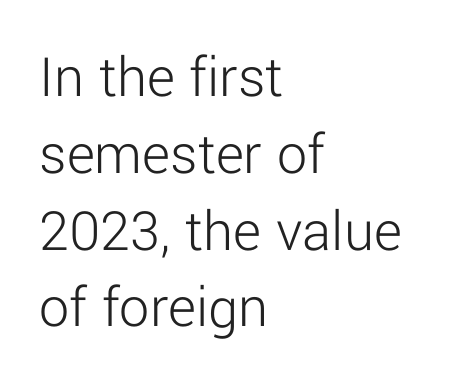
The image shows 60 px light sans-serif type, upright; set left-aligned, normal line spacing (1.28x), normal letter spacing, not underlined; low stroke contrast and a medium x-height.
